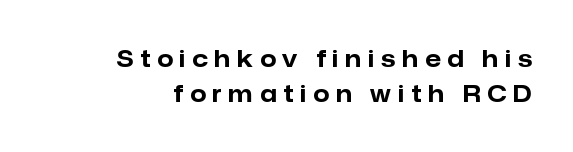
The image shows 23 px bold type, upright; set right-aligned, normal line spacing (1.54x), unusually wide letter spacing (+0.3 em), not underlined.
